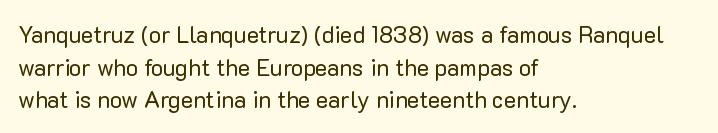
Q: Is the text bold? A: No.
Q: Is the text italic (slanted)? A: No, it is upright.
Q: Is the text underlined? A: No.
Q: How is the paragraph aligned? A: Left-aligned.
Q: Is the spacing between letters normal or unusually wide? A: Normal.
Q: Is the spacing between lines tight, normal or loose? A: Normal.
